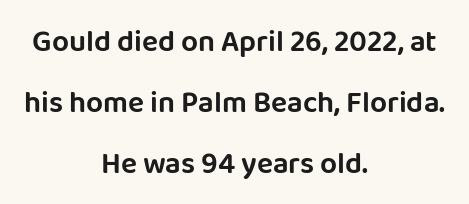
Letter spacing: default. No feet cap the strokes, marking this as sans-serif type. The rendering uses natural spacing where letterforms have individual widths. Upright lettering throughout.
